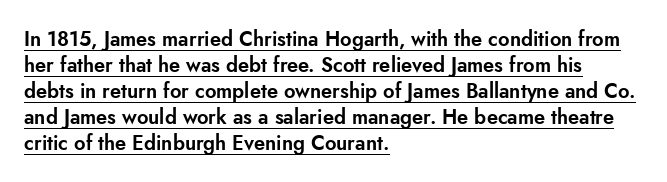
The image shows 20 px text type, upright; set left-aligned, normal line spacing (1.3x), normal letter spacing, underlined.
